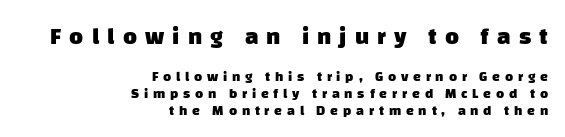
The image shows 24 px bold type; set right-aligned, line spacing 1.2x, unusually wide letter spacing (+0.34 em), not underlined; the first (top) block is 1.71x larger.
